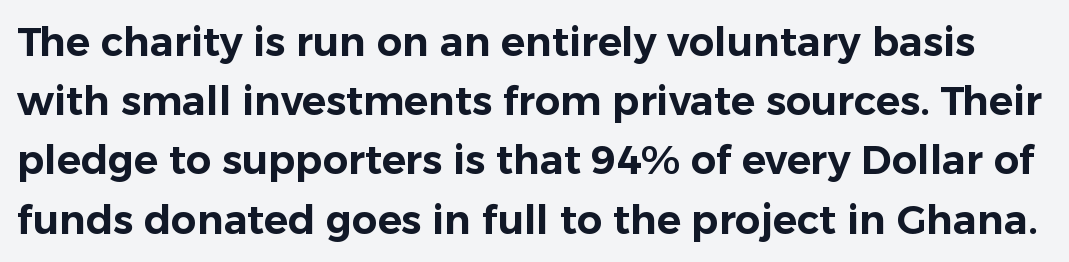
The image shows 40 px sans-serif type, upright; set normal line spacing (1.48x), normal letter spacing, not underlined; low stroke contrast and a medium x-height.
